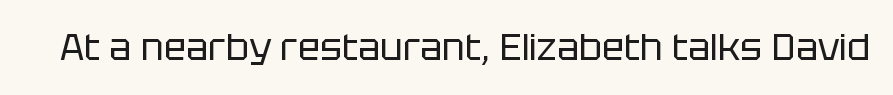
The image shows 37 px regular-weight sans-serif type, upright; set normal letter spacing, not underlined; low stroke contrast and a large x-height.
